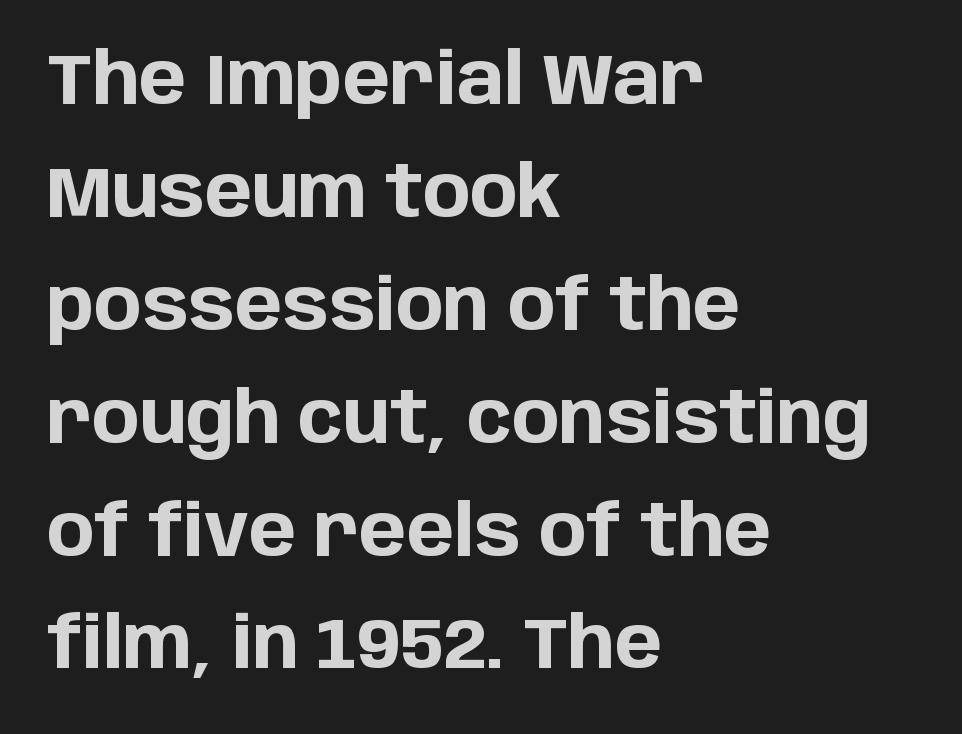
{"serif": "no", "italic": "no", "bold": "yes", "weight": "bold", "width": "normal", "stroke_contrast": "low", "x_height": "large", "monospaced": "no", "underline": "no", "align": "left", "line_spacing": "normal", "line_spacing_ratio": 1.59, "letter_spacing": "normal", "letter_spacing_em": 0.0, "glyph_px": 71}
